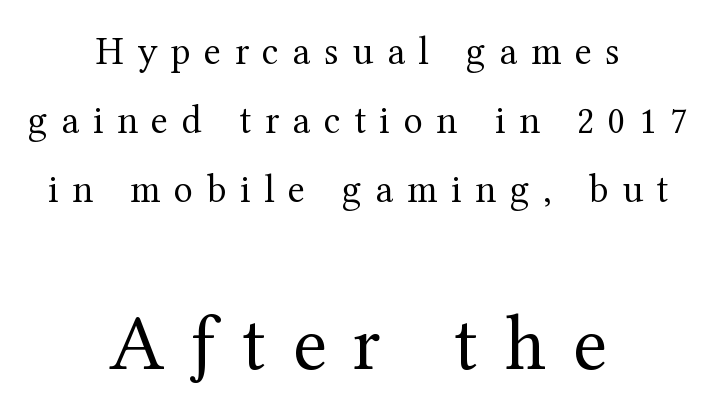
{"serif": "yes", "italic": "no", "bold": "no", "weight": "regular", "width": "normal", "stroke_contrast": "medium", "x_height": "medium", "monospaced": "no", "underline": "no", "align": "center", "line_spacing_ratio": 1.72, "letter_spacing": "wide", "letter_spacing_em": 0.34, "larger_block": "second", "size_ratio": 1.98, "glyph_px": 79}
